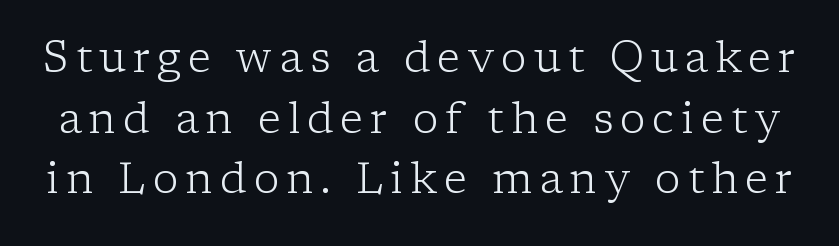
Do the characters align in a grid? No, the font is proportional. The space between consecutive lines is moderate. The baseline area is clear. Small tapered or slab feet sit at the stroke ends, so this counts as serif.
